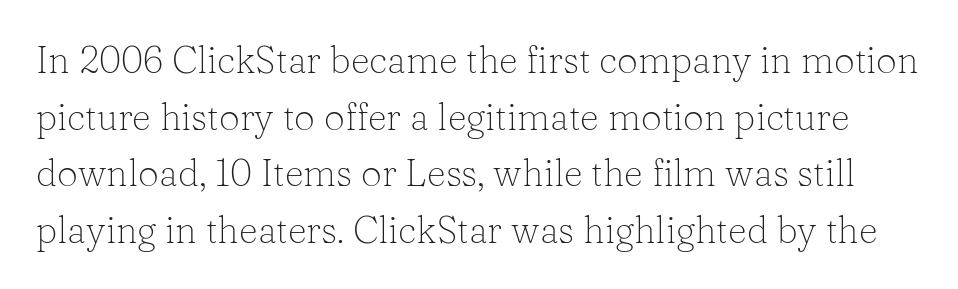
The image shows 37 px light serif type, upright; set normal line spacing (1.53x), normal letter spacing, not underlined; low stroke contrast and a medium x-height.
